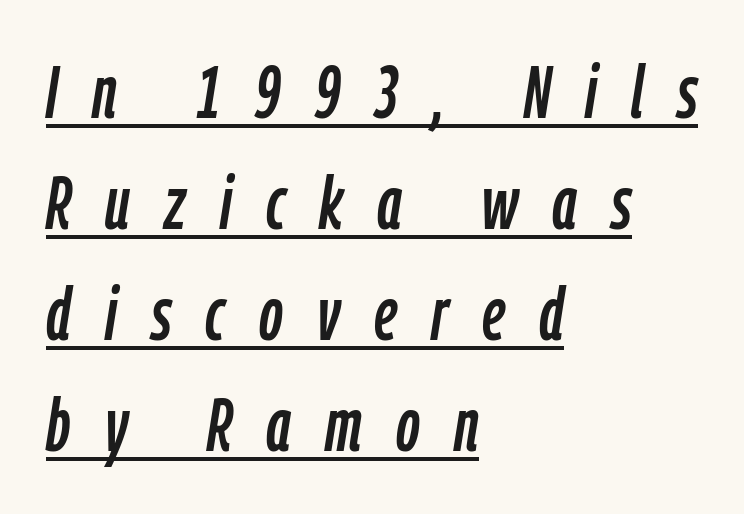
The image shows 74 px condensed type, italic (leaning right); set left-aligned, normal line spacing (1.5x), unusually wide letter spacing (+0.46 em), underlined; low stroke contrast and a medium x-height.
